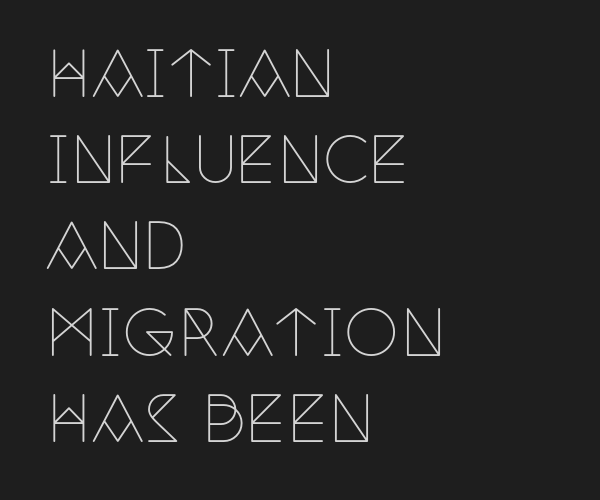
To sum up the face: it has serifs. Baseline-to-baseline distance is the conventional proportion of letter height. The font sits on the lighter half of the weight spectrum, regular included. The specimen omits any rule beneath the text block's lines. Horizontal alignment here is leftward, the default for most running prose.
